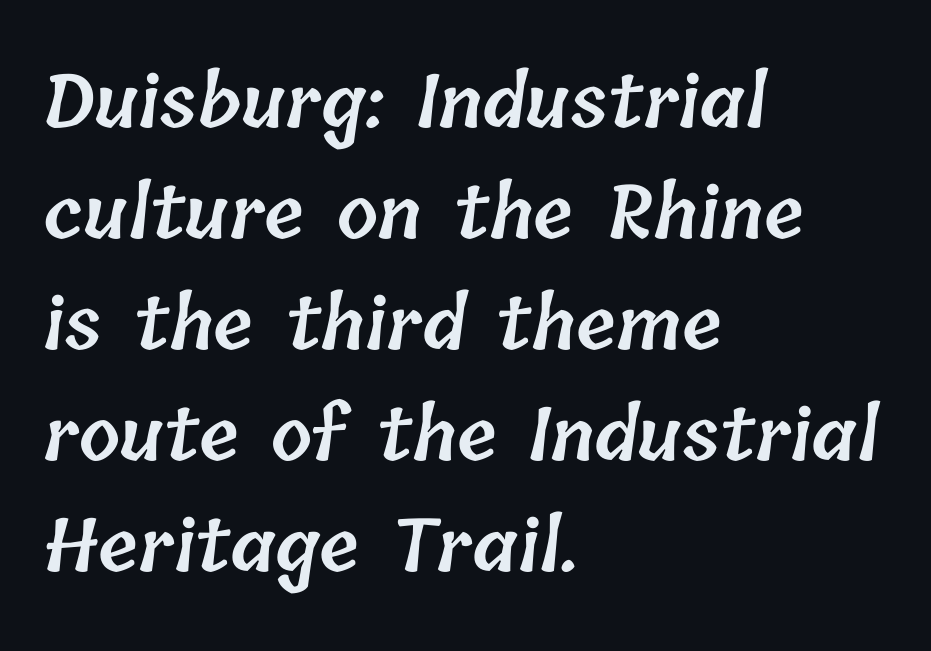
{"bold": "semi", "weight": "semibold", "width": "normal", "stroke_contrast": "low", "x_height": "medium", "monospaced": "no", "underline": "no", "align": "left", "line_spacing": "normal", "line_spacing_ratio": 1.52, "letter_spacing": "normal", "letter_spacing_em": 0.0, "glyph_px": 73}
